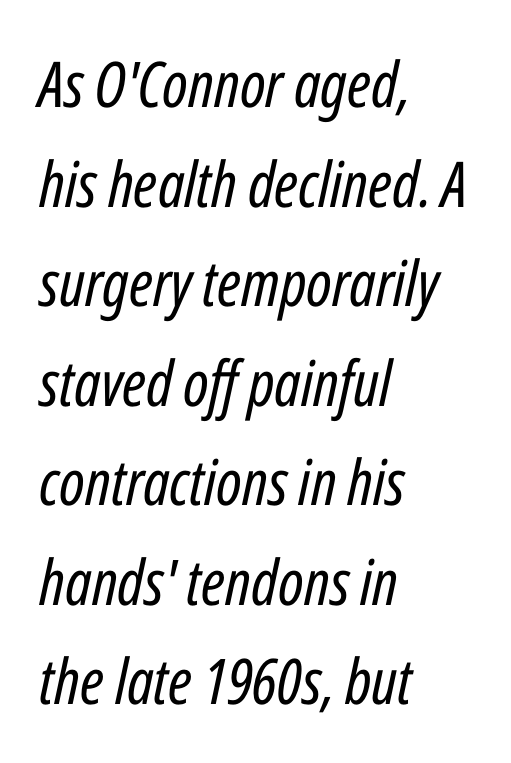
The image shows 63 px regular-weight, condensed type, italic (leaning right); set left-aligned, normal line spacing (1.58x), normal letter spacing, not underlined; low stroke contrast and a medium x-height.
